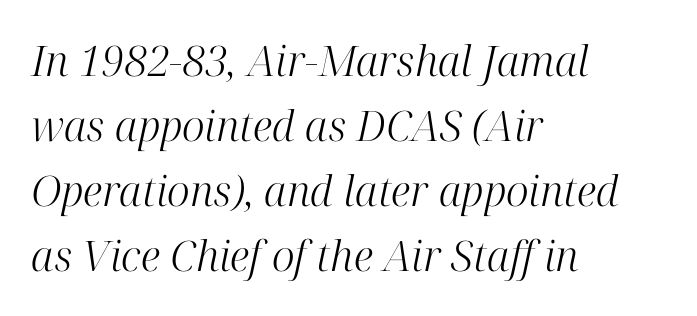
The image shows 42 px light serif type, italic (leaning right); set left-aligned, normal line spacing (1.55x), normal letter spacing, not underlined; high stroke contrast and a medium x-height.
